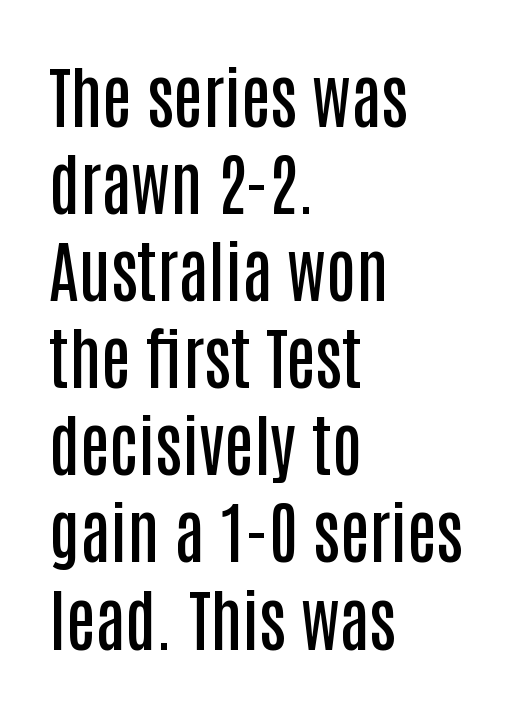
Q: Is the text bold? A: Semi-bold.
Q: Is the text italic (slanted)? A: No, it is upright.
Q: Is the typeface a serif or a sans-serif typeface? A: Sans-serif.
Q: Is the text underlined? A: No.
Q: How is the paragraph aligned? A: Left-aligned.
Q: Is the spacing between letters normal or unusually wide? A: Normal.
Q: Is the spacing between lines tight, normal or loose? A: Normal.
Q: Width (condensed, normal, or wide)? A: Condensed.
Q: Stroke contrast? A: Low.
Q: x-height? A: Large.
Q: Monospaced? A: No.
